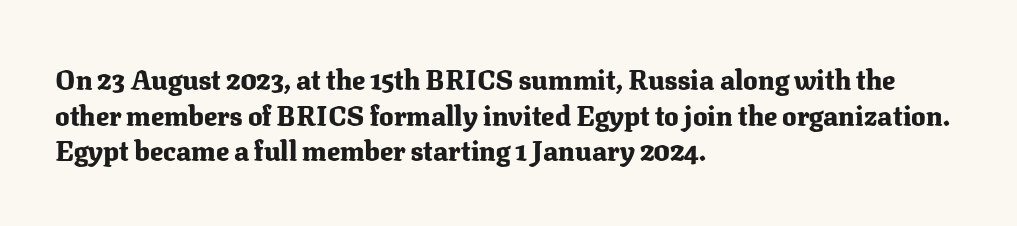
The image shows 27 px bold type, upright; set left-aligned, normal line spacing (1.32x), normal letter spacing, not underlined.
